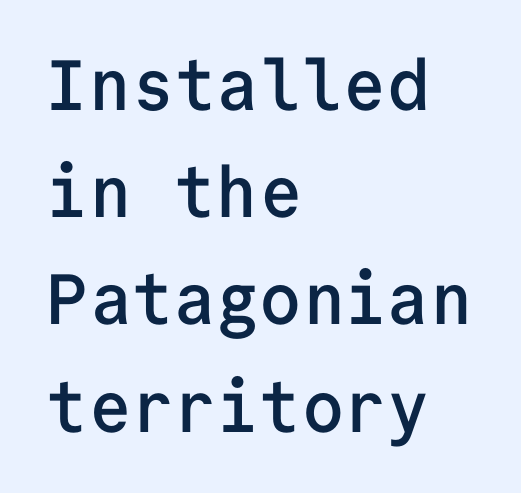
{"serif": "no", "italic": "no", "bold": "semi", "weight": "semibold", "width": "normal", "stroke_contrast": "low", "x_height": "medium", "monospaced": "yes", "underline": "no", "align": "left", "line_spacing": "normal", "line_spacing_ratio": 1.51, "letter_spacing": "normal", "letter_spacing_em": 0.0, "glyph_px": 71}
